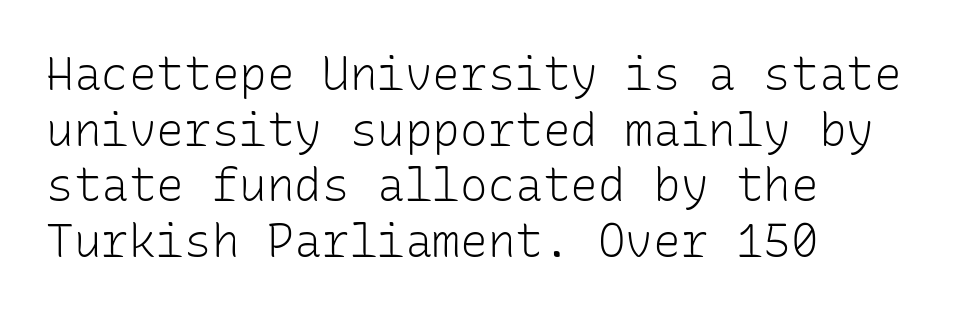
Q: Is the text bold? A: No.
Q: Is the text italic (slanted)? A: No, it is upright.
Q: Is the typeface a serif or a sans-serif typeface? A: Sans-serif.
Q: Is the text underlined? A: No.
Q: How is the paragraph aligned? A: Left-aligned.
Q: Is the spacing between letters normal or unusually wide? A: Normal.
Q: Width (condensed, normal, or wide)? A: Normal.
Q: Stroke contrast? A: Low.
Q: x-height? A: Medium.
Q: Monospaced? A: Yes.
